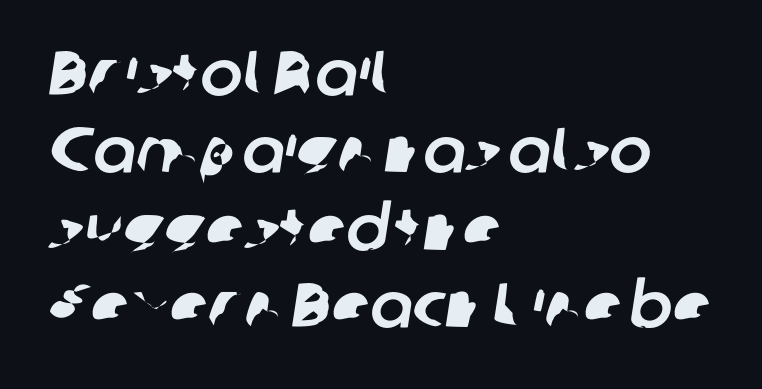
{"serif": "no", "width": "normal", "stroke_contrast": "low", "x_height": "medium", "monospaced": "no", "underline": "no", "align": "left", "line_spacing_ratio": 1.23, "letter_spacing": "normal", "letter_spacing_em": 0.0, "glyph_px": 63}
